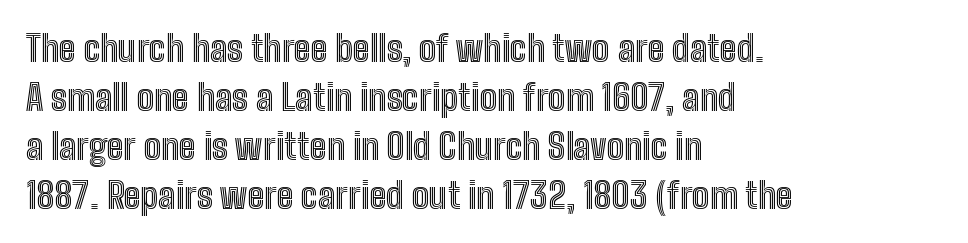
One glance says typical: line gaps are just what's usual. Compared with a centered layout, this one pins lines to the left instead. Observe the ordinary spacing: letters are neighbours, not strangers. Spacing verdict: proportional, widths tailored to each character. Posture: vertical. The zone under the glyphs is completely vacant.
